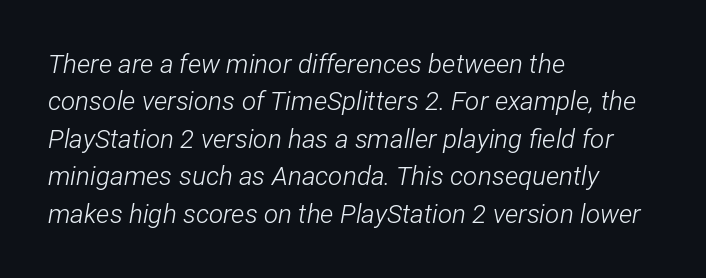
Q: Is the text bold? A: No.
Q: Is the text italic (slanted)? A: Yes, it leans right by about 12 degrees.
Q: Is the text underlined? A: No.
Q: How is the paragraph aligned? A: Left-aligned.
Q: Is the spacing between letters normal or unusually wide? A: Normal.
Q: Is the spacing between lines tight, normal or loose? A: Normal.
